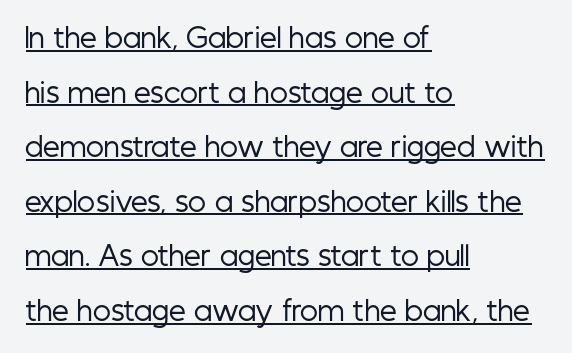
The image shows 27 px text type, upright; set left-aligned, loose line spacing (2.02x), normal letter spacing, underlined.
